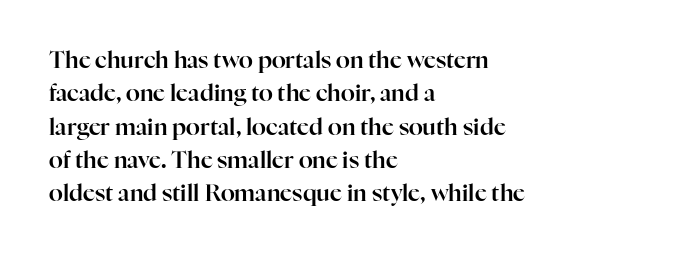
Q: Is the text italic (slanted)? A: No, it is upright.
Q: Is the text underlined? A: No.
Q: How is the paragraph aligned? A: Left-aligned.
Q: Is the spacing between letters normal or unusually wide? A: Normal.
Q: Is the spacing between lines tight, normal or loose? A: Normal.
